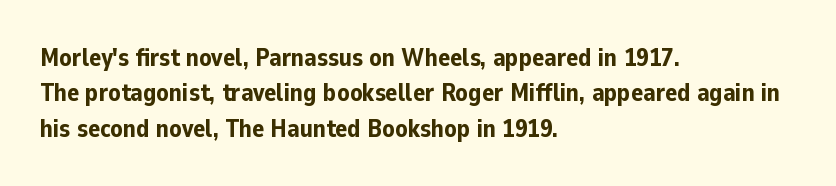
The image shows 25 px bold type, upright; set left-aligned, normal line spacing (1.42x), normal letter spacing, not underlined.
